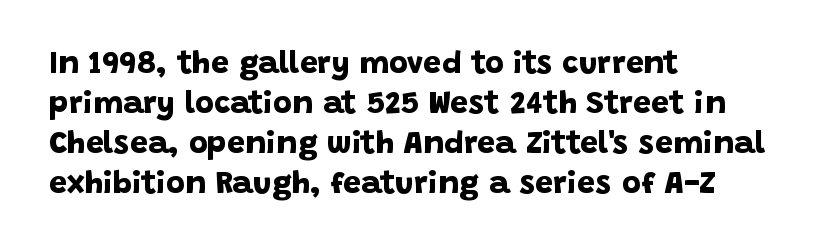
{"serif": "no", "bold": "yes", "weight": "bold", "width": "normal", "stroke_contrast": "low", "x_height": "large", "monospaced": "no", "underline": "no", "align": "left", "line_spacing": "normal", "line_spacing_ratio": 1.25, "letter_spacing": "normal", "letter_spacing_em": 0.0, "glyph_px": 32}
